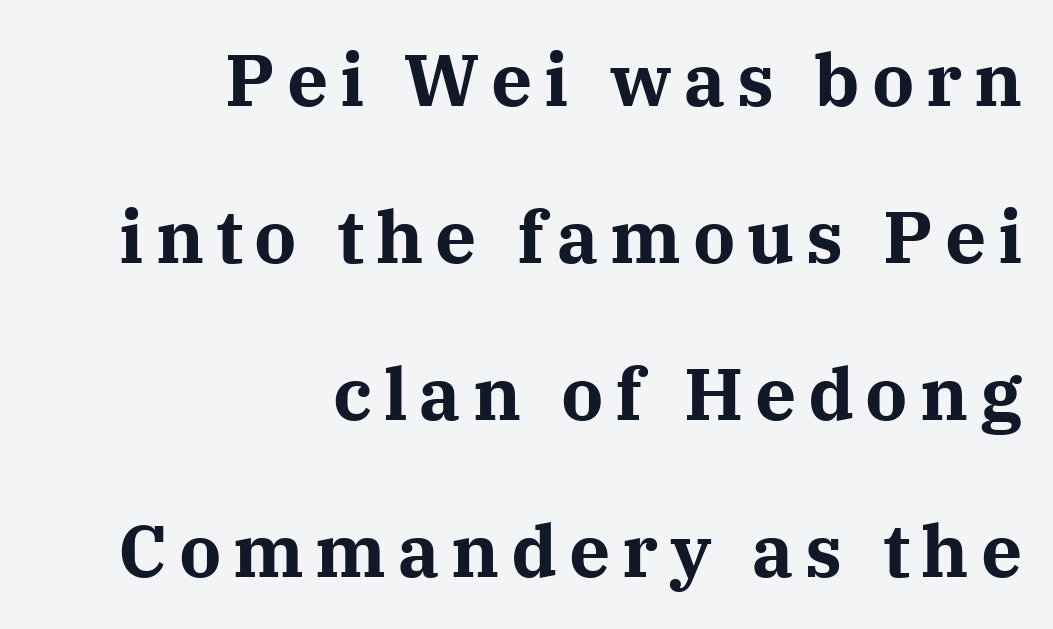
Varying glyph widths throughout — classic text-font behaviour. Regarding serifs, this sample has them. The lines are quadded right. The glyphs are unaccompanied by any horizontal stroke below them. Designer's note — italics off, roman on.
